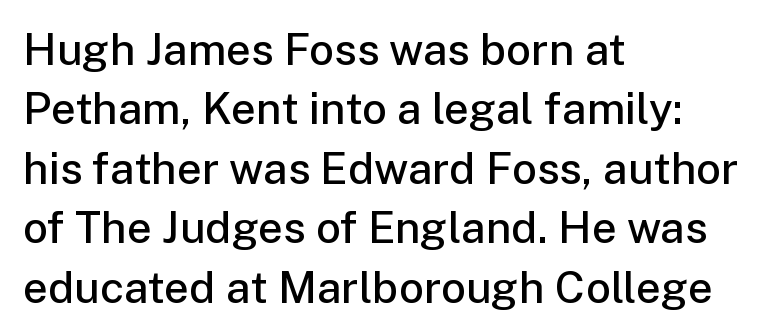
The image shows 44 px semibold sans-serif type, upright; set left-aligned, normal line spacing (1.35x), normal letter spacing, not underlined; low stroke contrast and a medium x-height.
